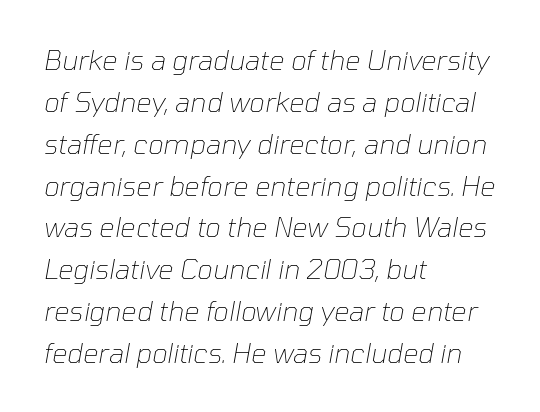
Descender tails drop into unmarked territory. You could call the tracking neutral — neither tight nor loose. Each new line begins a customary step beneath the previous one. Compared with ordinary roman type, these characters are visibly tilted. The paragraph has a hard left edge and a soft right edge.
